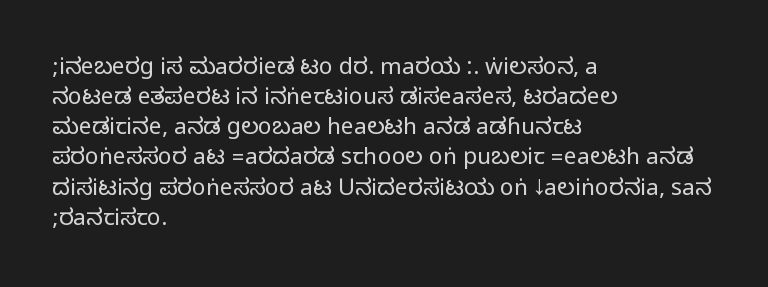
{"italic": "no", "underline": "no", "align": "left", "line_spacing": "normal", "line_spacing_ratio": 1.31, "letter_spacing": "normal", "letter_spacing_em": 0.0, "glyph_px": 23}
